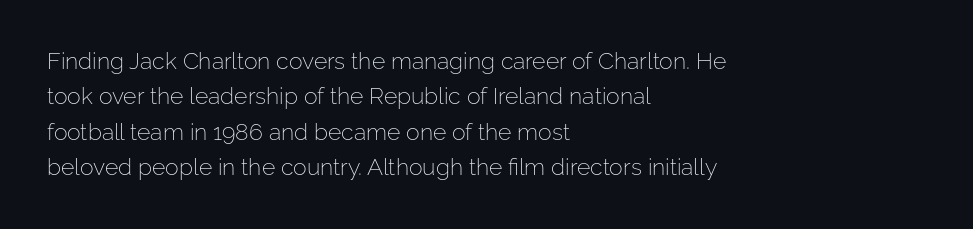
The image shows 23 px text type, upright; set left-aligned, normal line spacing (1.54x), normal letter spacing, not underlined.
